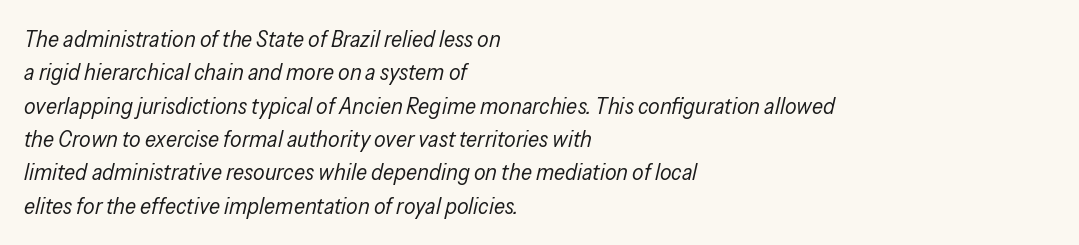
{"italic": "yes", "lean": "right", "slant_degrees": 13, "bold": "no", "underline": "no", "align": "left", "line_spacing": "normal", "line_spacing_ratio": 1.45, "letter_spacing": "normal", "letter_spacing_em": 0.0, "glyph_px": 23}
